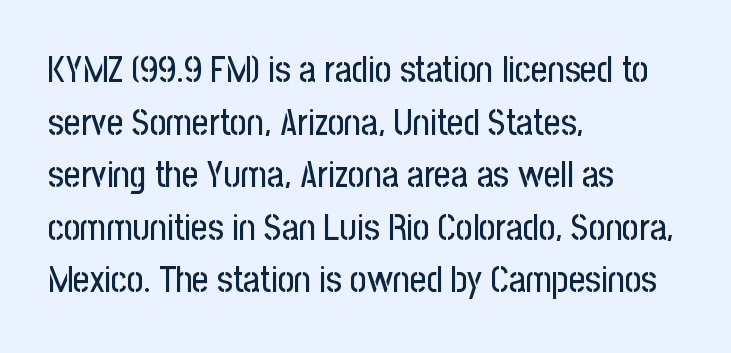
Serif or sans? Sans — the stroke terminals are bare. Evenly set lines give the paragraph a standard silhouette. Here the designer chose a conventional face with non-uniform glyph widths. Check under the words: just untouched page.
